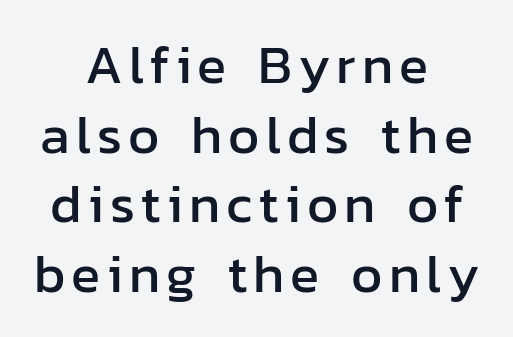
Q: Is the text italic (slanted)? A: No, it is upright.
Q: Is the typeface a serif or a sans-serif typeface? A: Sans-serif.
Q: Is the text underlined? A: No.
Q: How is the paragraph aligned? A: Centered.
Q: Is the spacing between lines tight, normal or loose? A: Normal.
Q: Width (condensed, normal, or wide)? A: Normal.
Q: Stroke contrast? A: Low.
Q: x-height? A: Medium.
Q: Monospaced? A: No.
